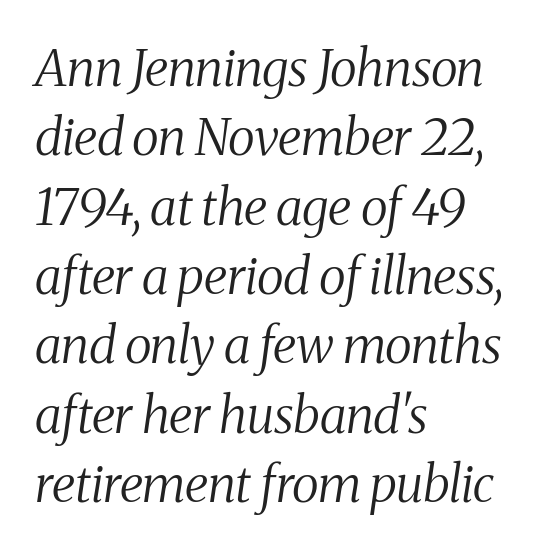
Notice how descenders clear the ascenders below comfortably — that's standard leading. Does extra space separate the letters? No, they use regular spacing. The face looks like a standard text weight, possibly lighter. The font's italic variant was chosen for this text. Casual observation: everything's shoved over to the left. Typographically, this falls in the serif category.
